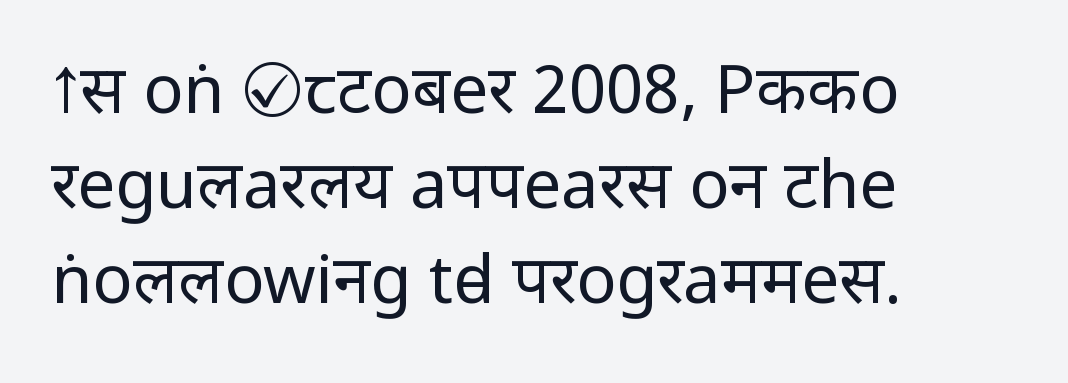
Q: Is the text bold? A: No.
Q: Is the text italic (slanted)? A: No, it is upright.
Q: Is the typeface a serif or a sans-serif typeface? A: Sans-serif.
Q: Is the text underlined? A: No.
Q: How is the paragraph aligned? A: Left-aligned.
Q: Is the spacing between letters normal or unusually wide? A: Normal.
Q: Is the spacing between lines tight, normal or loose? A: Normal.
Q: Width (condensed, normal, or wide)? A: Condensed.
Q: Stroke contrast? A: Low.
Q: x-height? A: Large.
Q: Monospaced? A: No.
